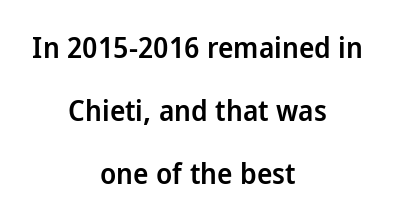
The image shows 29 px semibold sans-serif type, upright; set centered, loose line spacing (2.18x), normal letter spacing, not underlined; low stroke contrast and a medium x-height.
